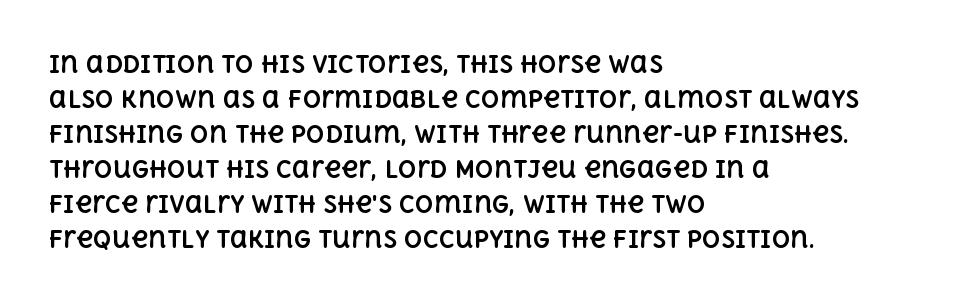
Q: Is the text bold? A: Yes.
Q: Is the text italic (slanted)? A: No, it is upright.
Q: Is the text underlined? A: No.
Q: How is the paragraph aligned? A: Left-aligned.
Q: Is the spacing between letters normal or unusually wide? A: Normal.
Q: Is the spacing between lines tight, normal or loose? A: Normal.
